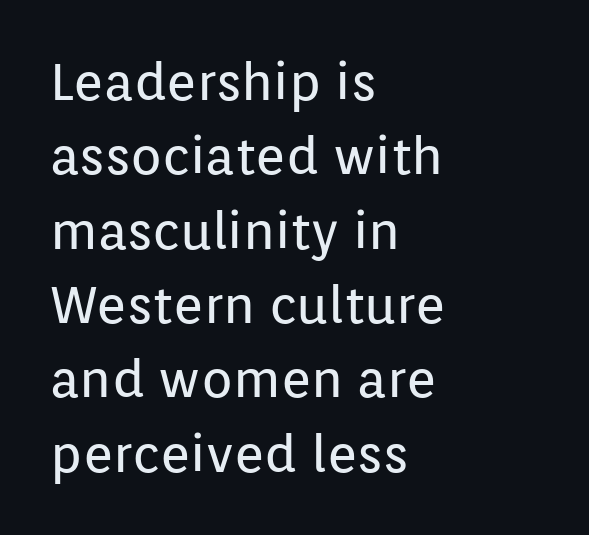
Descenders hang freely into open space. Successive baselines arrive at the customary interval. The rag falls on the right side of this text block. Each stroke keeps to a modest, everyday thickness or less. Ascenders rise straight up at ninety degrees. Here the designer chose a conventional face with non-uniform glyph widths.
